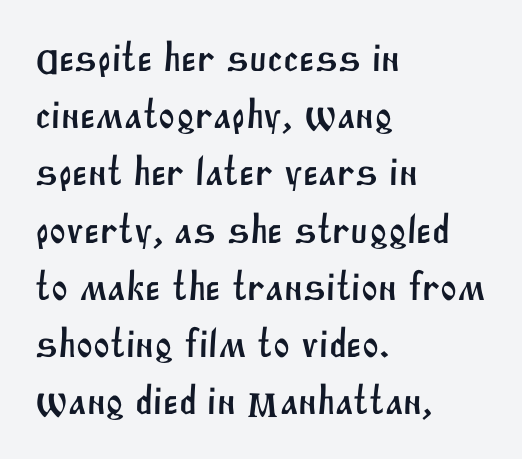
{"serif": "no", "width": "normal", "stroke_contrast": "medium", "x_height": "large", "monospaced": "no", "underline": "no", "align": "left", "line_spacing": "normal", "line_spacing_ratio": 1.43, "letter_spacing": "normal", "letter_spacing_em": 0.0, "glyph_px": 40}
